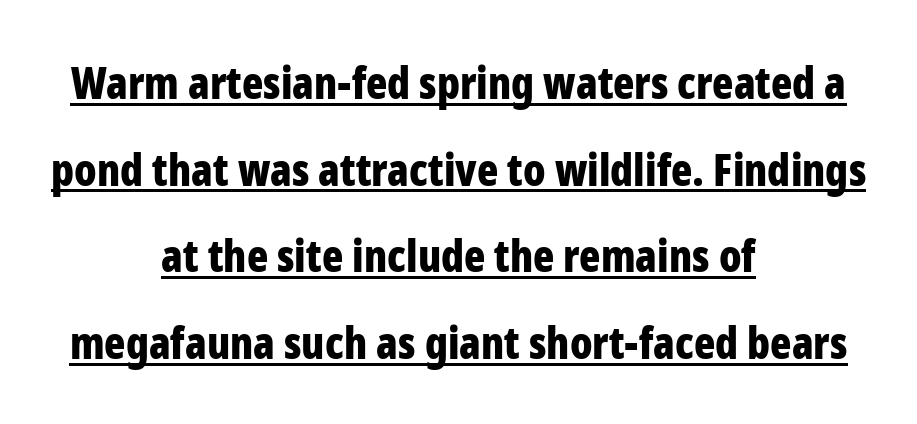
{"serif": "no", "italic": "no", "bold": "yes", "weight": "bold", "width": "condensed", "stroke_contrast": "low", "x_height": "medium", "monospaced": "no", "underline": "yes", "align": "center", "line_spacing": "loose", "line_spacing_ratio": 1.97, "letter_spacing": "normal", "letter_spacing_em": 0.0, "glyph_px": 44}
